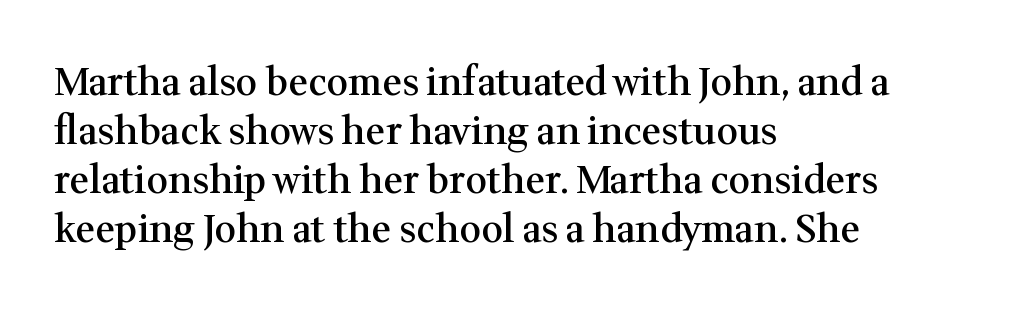
The image shows 38 px semibold serif type, upright; set left-aligned, normal line spacing (1.29x), normal letter spacing, not underlined; medium stroke contrast and a medium x-height.
